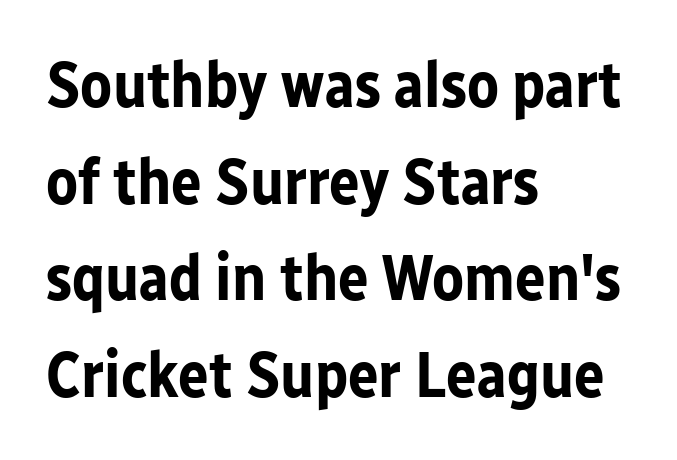
{"serif": "no", "italic": "no", "bold": "yes", "weight": "bold", "width": "normal", "stroke_contrast": "low", "x_height": "medium", "monospaced": "no", "underline": "no", "align": "left", "line_spacing": "normal", "line_spacing_ratio": 1.51, "letter_spacing": "normal", "letter_spacing_em": 0.0, "glyph_px": 64}
